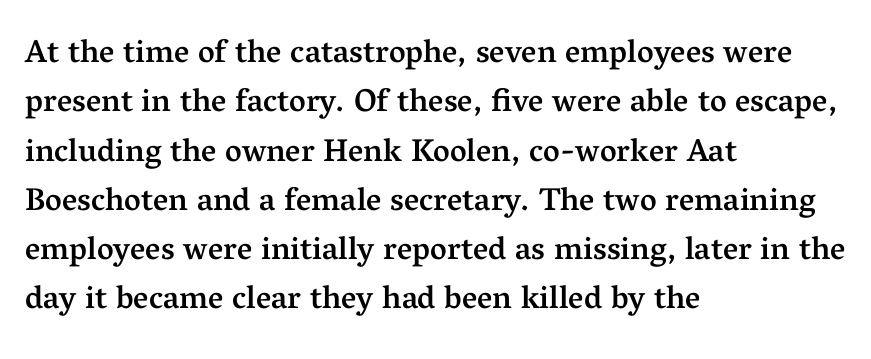
The image shows 32 px semibold serif type, upright; set left-aligned, normal line spacing (1.54x), normal letter spacing, not underlined; medium stroke contrast and a medium x-height.
